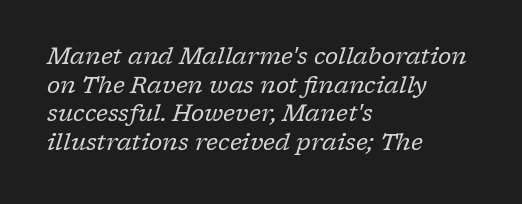
Q: Is the text bold? A: No.
Q: Is the text italic (slanted)? A: Yes, it leans right by about 17 degrees.
Q: Is the text underlined? A: No.
Q: How is the paragraph aligned? A: Left-aligned.
Q: Is the spacing between letters normal or unusually wide? A: Normal.
